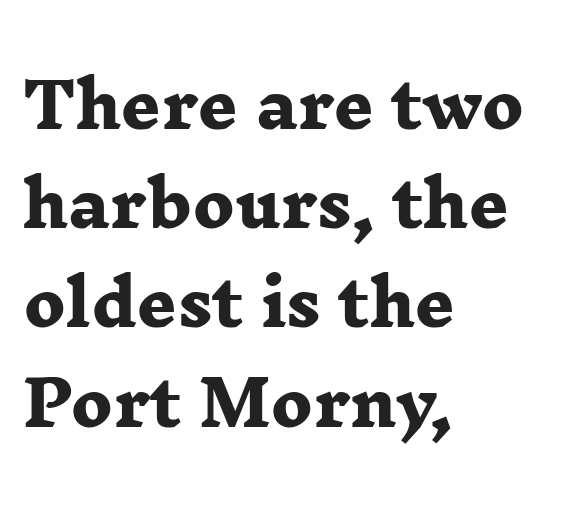
Q: Is the text bold? A: Yes.
Q: Is the typeface a serif or a sans-serif typeface? A: Serif.
Q: Is the text underlined? A: No.
Q: How is the paragraph aligned? A: Left-aligned.
Q: Is the spacing between letters normal or unusually wide? A: Normal.
Q: Is the spacing between lines tight, normal or loose? A: Normal.
Q: Width (condensed, normal, or wide)? A: Wide.
Q: Stroke contrast? A: Low.
Q: x-height? A: Medium.
Q: Monospaced? A: No.
